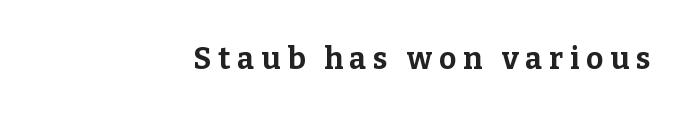
These lines are rendered in a variable-pitch font. Horizontal alignment here is rightward, an uncommon choice for prose. Letter spacing: wide. The characters look thick and weighty, a clear bold. Posture: vertical. Does the type have serifs? Yes, each stem ends in a small foot.
